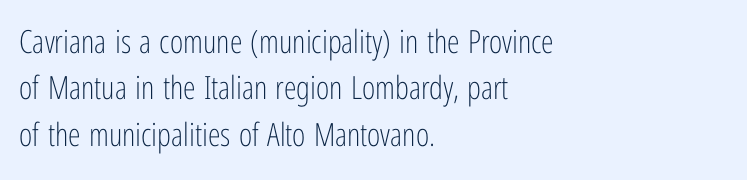
The image shows 32 px light, condensed sans-serif type, upright; set left-aligned, normal line spacing (1.45x), normal letter spacing, not underlined; low stroke contrast and a medium x-height.
